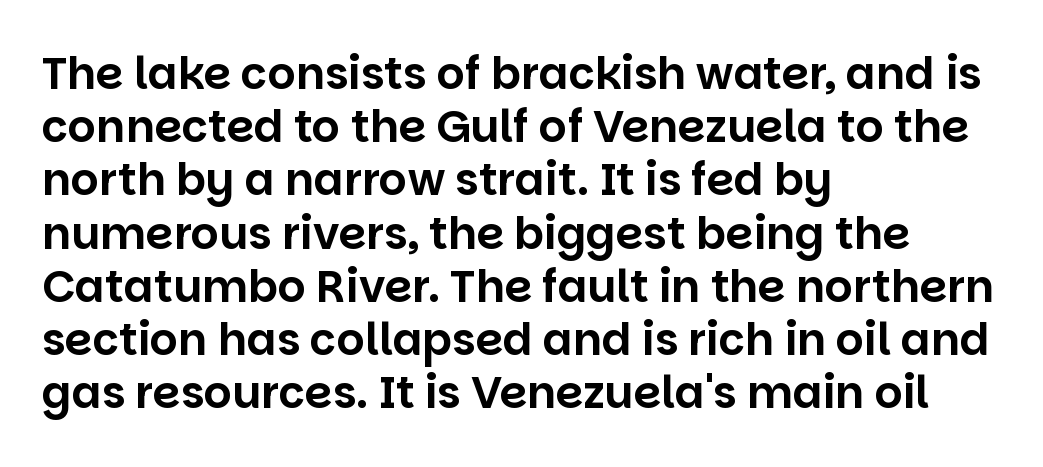
Q: Is the text italic (slanted)? A: No, it is upright.
Q: Is the typeface a serif or a sans-serif typeface? A: Sans-serif.
Q: Is the text underlined? A: No.
Q: How is the paragraph aligned? A: Left-aligned.
Q: Is the spacing between letters normal or unusually wide? A: Normal.
Q: Width (condensed, normal, or wide)? A: Normal.
Q: Stroke contrast? A: Low.
Q: x-height? A: Large.
Q: Monospaced? A: No.
